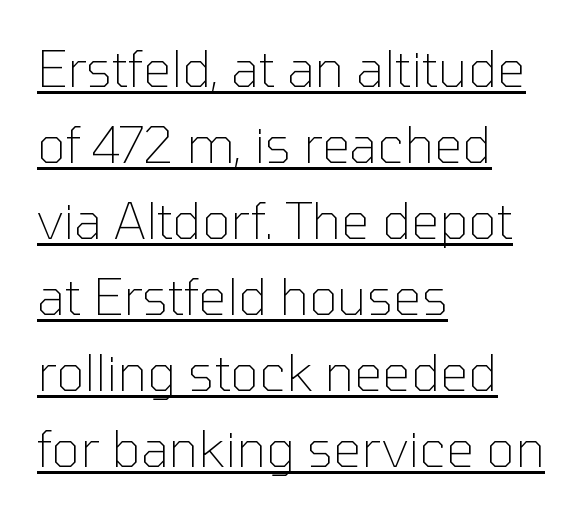
The image shows 50 px thin sans-serif type, upright; set left-aligned, normal line spacing (1.52x), normal letter spacing, underlined; low stroke contrast and a medium x-height.
